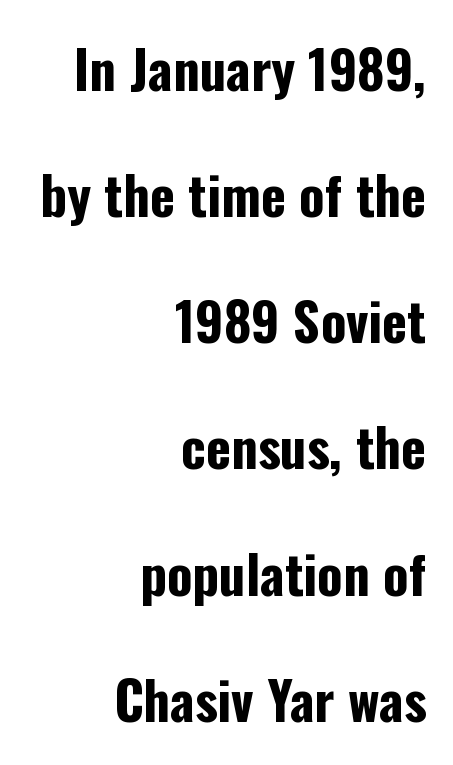
{"serif": "no", "italic": "no", "bold": "yes", "weight": "bold", "width": "condensed", "stroke_contrast": "low", "x_height": "medium", "monospaced": "no", "underline": "no", "align": "right", "line_spacing": "loose", "line_spacing_ratio": 2.38, "letter_spacing": "normal", "letter_spacing_em": 0.0, "glyph_px": 53}
